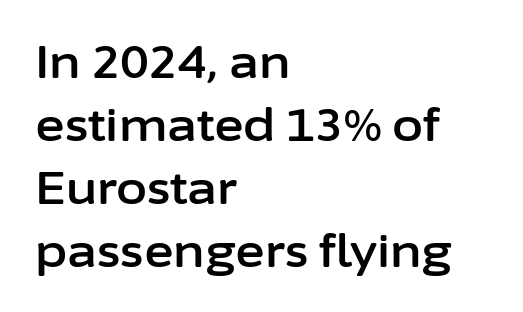
Q: Is the text italic (slanted)? A: No, it is upright.
Q: Is the typeface a serif or a sans-serif typeface? A: Sans-serif.
Q: Is the text underlined? A: No.
Q: How is the paragraph aligned? A: Left-aligned.
Q: Is the spacing between letters normal or unusually wide? A: Normal.
Q: Is the spacing between lines tight, normal or loose? A: Normal.
Q: Width (condensed, normal, or wide)? A: Normal.
Q: Stroke contrast? A: Low.
Q: x-height? A: Medium.
Q: Monospaced? A: No.
